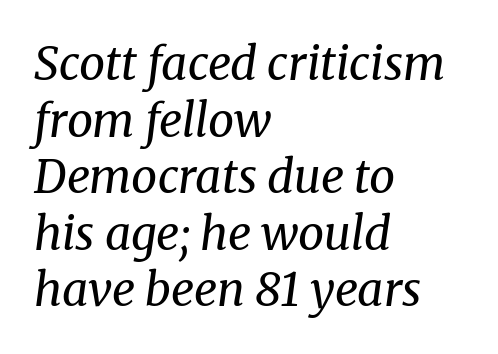
Observe the ordinary spacing: letters are neighbours, not strangers. The setting favours the left margin, as ordinary paragraphs usually do. The whole block is typeset with a tilt. Look at the bottom of the vertical strokes: they flare into serifs here. Do the characters align in a grid? No, the font is proportional.
